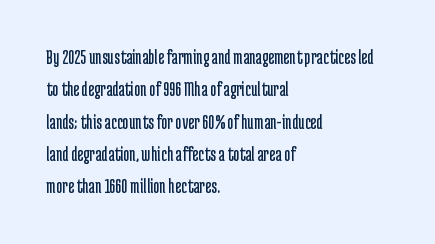
The image shows 21 px text type, upright; set left-aligned, normal line spacing (1.54x), normal letter spacing, not underlined.
